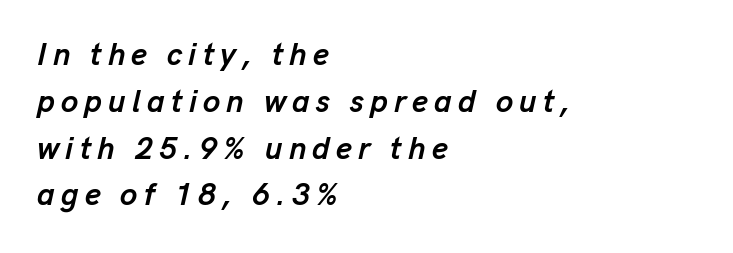
Q: Is the text bold? A: Yes.
Q: Is the text italic (slanted)? A: Yes, it leans right by about 13 degrees.
Q: Is the text underlined? A: No.
Q: How is the paragraph aligned? A: Left-aligned.
Q: Is the spacing between letters normal or unusually wide? A: Unusually wide.
Q: Is the spacing between lines tight, normal or loose? A: Normal.
Q: Width (condensed, normal, or wide)? A: Normal.
Q: Stroke contrast? A: Low.
Q: x-height? A: Medium.
Q: Monospaced? A: No.
